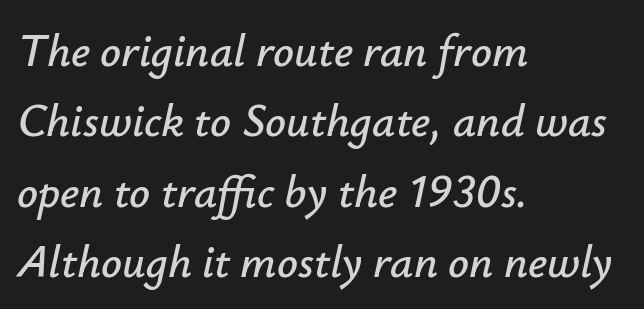
Q: Is the text italic (slanted)? A: Yes, it leans right by about 12 degrees.
Q: Is the text underlined? A: No.
Q: How is the paragraph aligned? A: Left-aligned.
Q: Is the spacing between letters normal or unusually wide? A: Normal.
Q: Is the spacing between lines tight, normal or loose? A: Normal.
Q: Width (condensed, normal, or wide)? A: Normal.
Q: Stroke contrast? A: Low.
Q: x-height? A: Small.
Q: Monospaced? A: No.
